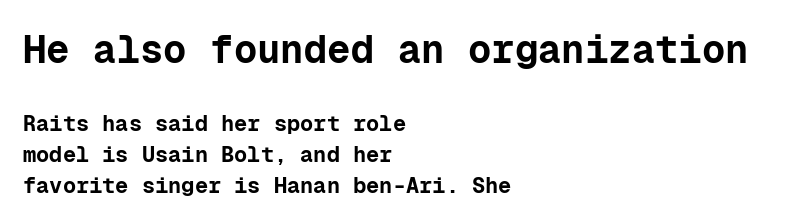
The image shows 39 px bold sans-serif type, upright, monospaced; set left-aligned, normal line spacing (1.39x), normal letter spacing, not underlined; the first (top) block is 1.77x larger; low stroke contrast and a medium x-height.
